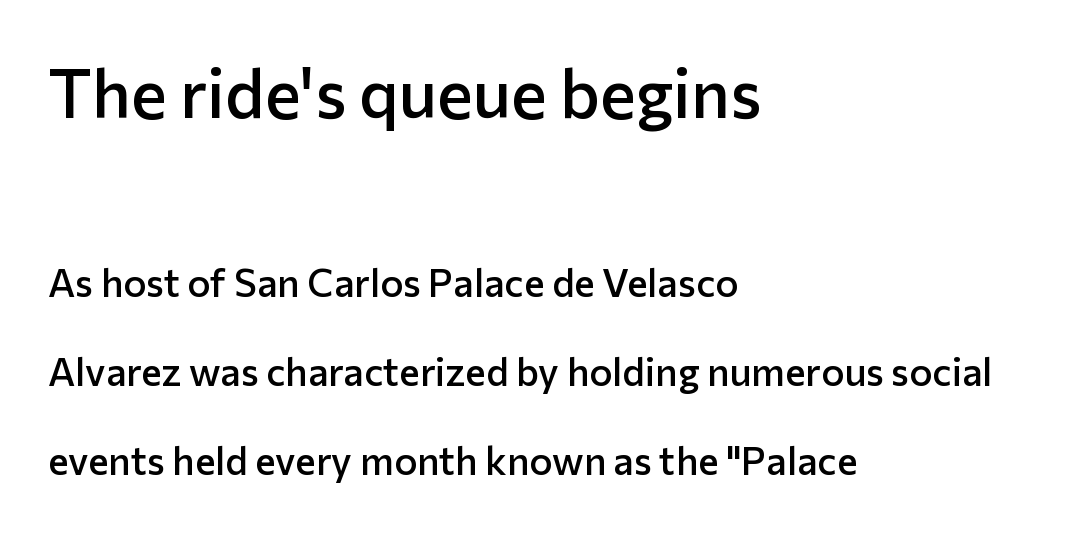
Q: Is the text bold? A: Semi-bold.
Q: Is the text italic (slanted)? A: No, it is upright.
Q: Is the typeface a serif or a sans-serif typeface? A: Sans-serif.
Q: Is the text underlined? A: No.
Q: How is the paragraph aligned? A: Left-aligned.
Q: Is the spacing between letters normal or unusually wide? A: Normal.
Q: Is the spacing between lines tight, normal or loose? A: Loose.
Q: Which block of text is set in a larger size, the first (top) or the second (bottom)? A: The first (top) one.
Q: Width (condensed, normal, or wide)? A: Normal.
Q: Stroke contrast? A: Low.
Q: x-height? A: Medium.
Q: Monospaced? A: No.
